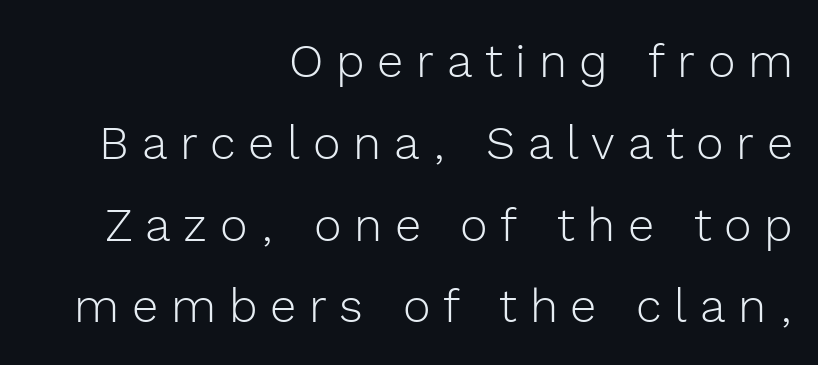
The image shows 47 px light sans-serif type, upright; set right-aligned, line spacing 1.74x, unusually wide letter spacing (+0.27 em), not underlined; a medium x-height.
